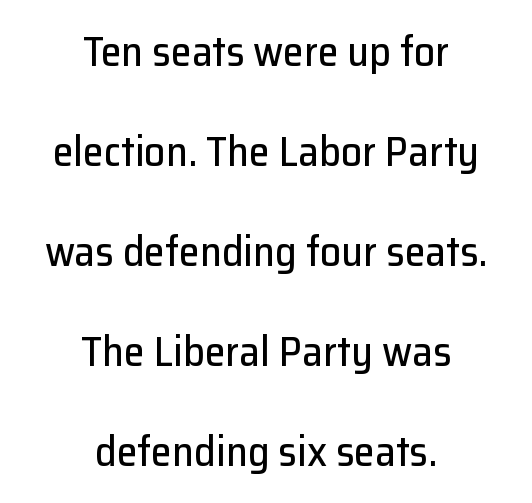
Q: Is the text italic (slanted)? A: No, it is upright.
Q: Is the typeface a serif or a sans-serif typeface? A: Sans-serif.
Q: Is the text underlined? A: No.
Q: How is the paragraph aligned? A: Centered.
Q: Is the spacing between letters normal or unusually wide? A: Normal.
Q: Is the spacing between lines tight, normal or loose? A: Loose.
Q: Width (condensed, normal, or wide)? A: Normal.
Q: Stroke contrast? A: Low.
Q: x-height? A: Medium.
Q: Monospaced? A: No.
